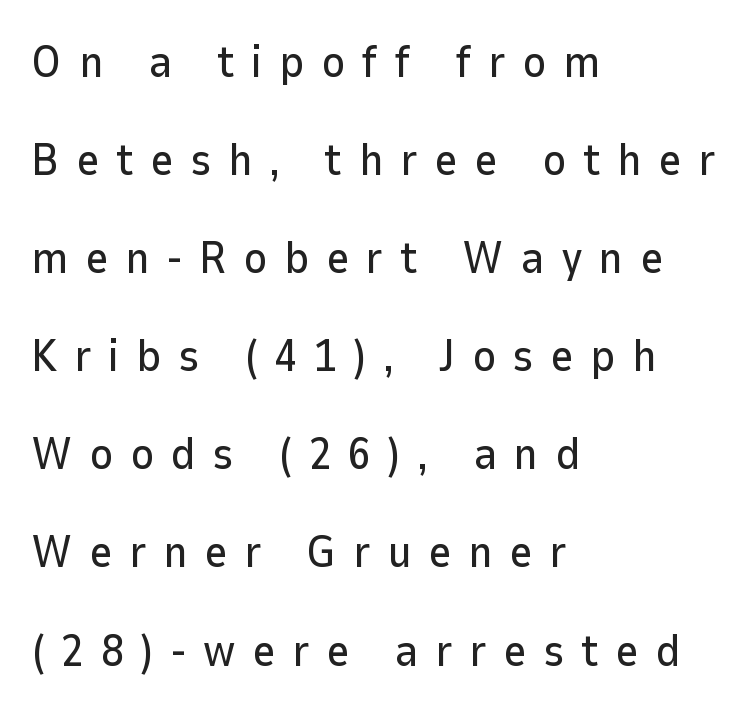
{"serif": "no", "italic": "no", "width": "normal", "stroke_contrast": "low", "x_height": "medium", "monospaced": "no", "underline": "no", "align": "left", "line_spacing": "loose", "line_spacing_ratio": 2.18, "letter_spacing": "wide", "letter_spacing_em": 0.37, "glyph_px": 45}
